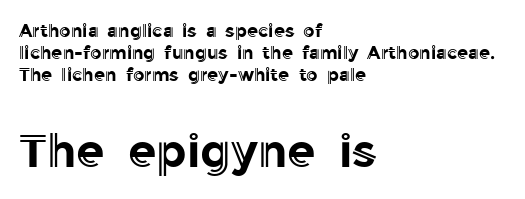
{"italic": "no", "width": "normal", "x_height": "medium", "monospaced": "no", "underline": "no", "align": "left", "line_spacing_ratio": 1.23, "letter_spacing": "normal", "letter_spacing_em": 0.0, "larger_block": "second", "size_ratio": 2.56, "glyph_px": 46}
